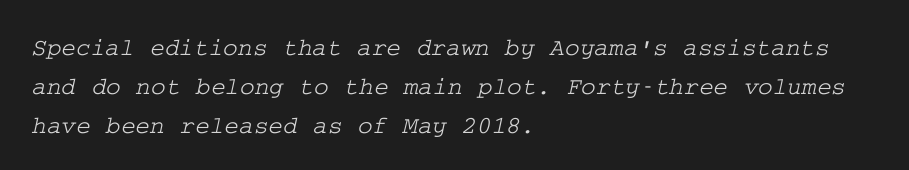
Q: Is the text underlined? A: No.
Q: How is the paragraph aligned? A: Left-aligned.
Q: Is the spacing between letters normal or unusually wide? A: Normal.
Q: Is the spacing between lines tight, normal or loose? A: Normal.
